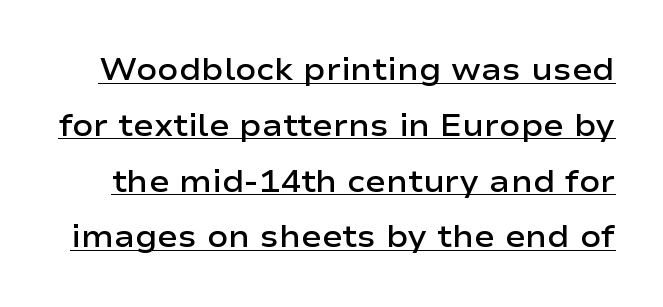
{"serif": "no", "italic": "no", "bold": "semi", "weight": "semibold", "width": "wide", "stroke_contrast": "low", "x_height": "medium", "monospaced": "no", "underline": "yes", "line_spacing_ratio": 1.8, "letter_spacing": "normal", "letter_spacing_em": 0.0, "glyph_px": 31}
